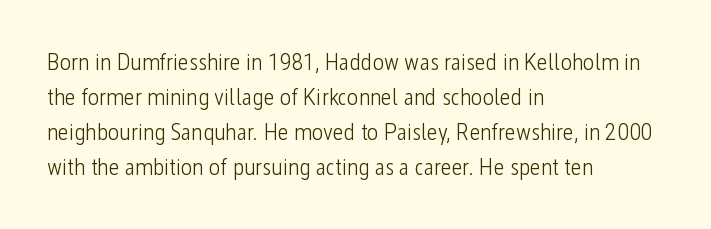
{"italic": "no", "bold": "no", "underline": "no", "align": "left", "line_spacing": "normal", "line_spacing_ratio": 1.46, "letter_spacing": "normal", "letter_spacing_em": 0.0, "glyph_px": 24}
